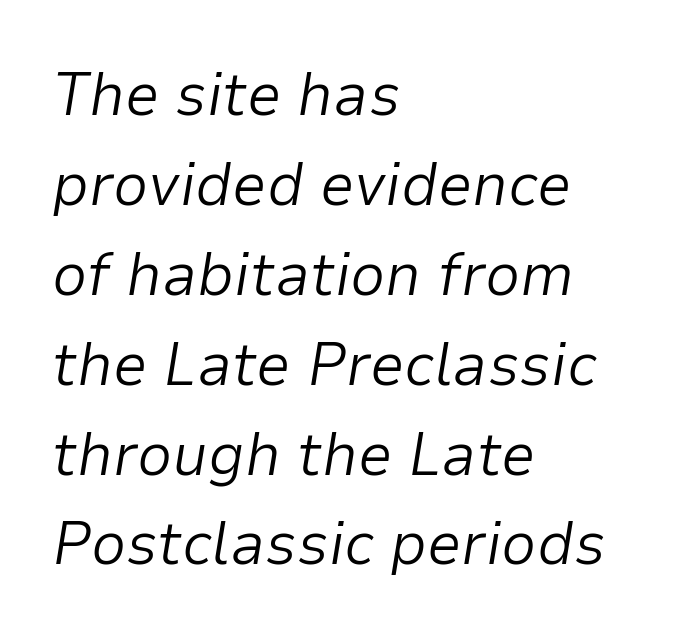
{"italic": "yes", "lean": "right", "slant_degrees": 9, "bold": "no", "weight": "light", "width": "normal", "stroke_contrast": "low", "x_height": "medium", "monospaced": "no", "underline": "no", "align": "left", "line_spacing": "normal", "line_spacing_ratio": 1.45, "letter_spacing": "normal", "letter_spacing_em": 0.0, "glyph_px": 62}
